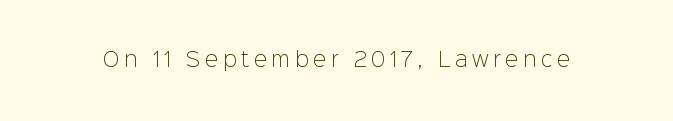
The image shows 20 px text type, upright; set unusually wide letter spacing (+0.23 em), not underlined.
